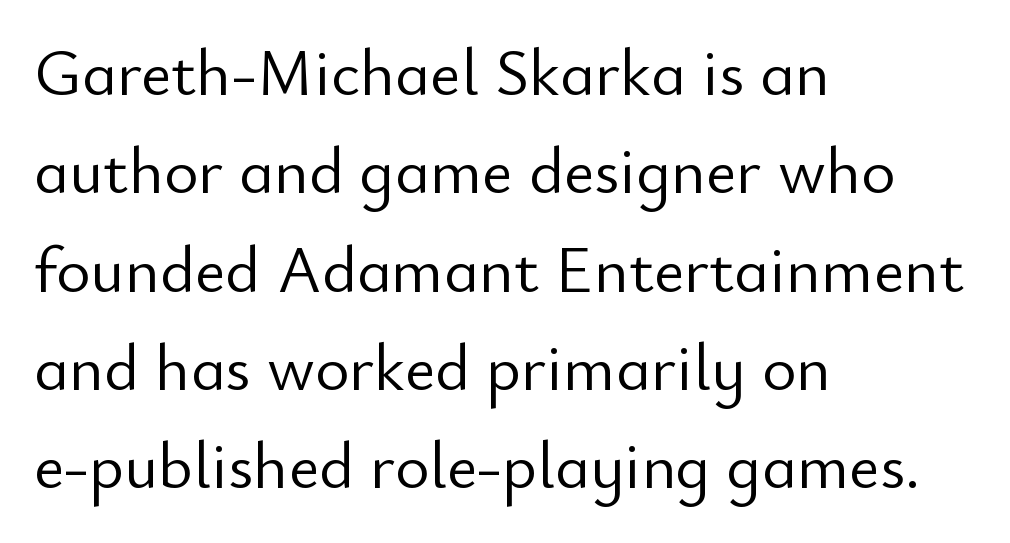
Proportional: the letters do not fall into vertical columns. Students, note that the glyphs here touch the page at normal intervals. Counters stay open thanks to moderate or lighter strokes. Is there much room between lines? A standard amount, neither cramped nor airy. This rendering features lettering with no underline.
